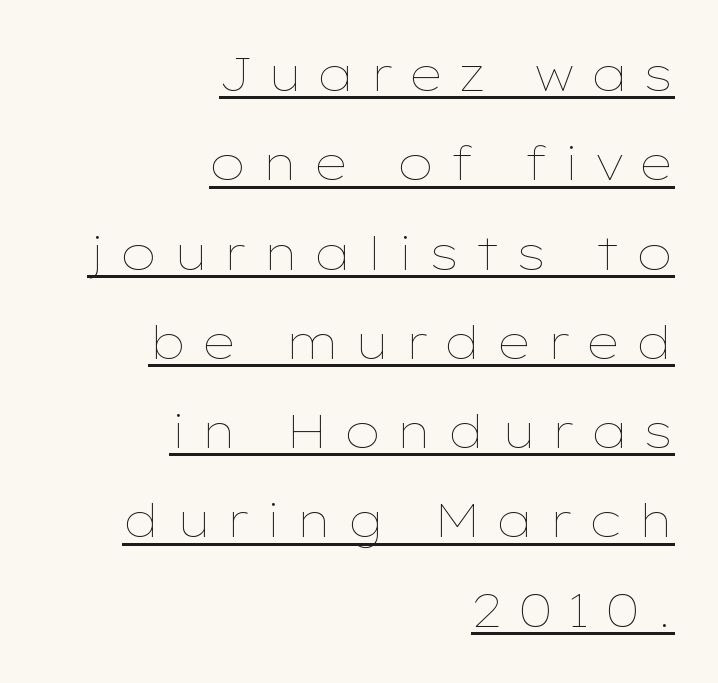
The image shows 47 px thin, wide type, upright; set right-aligned, loose line spacing (1.9x), unusually wide letter spacing (+0.32 em), underlined; low stroke contrast and a medium x-height.
